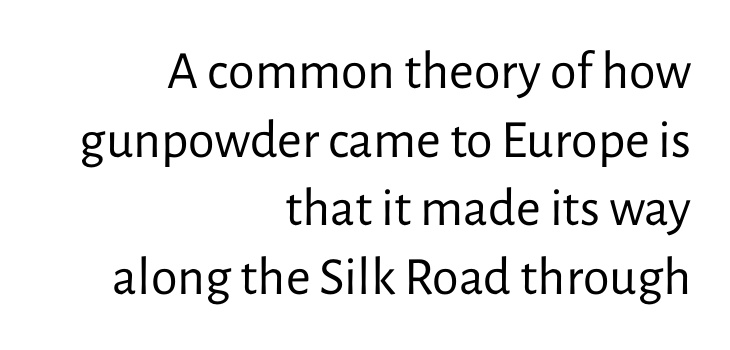
Q: Is the text bold? A: No.
Q: Is the text italic (slanted)? A: No, it is upright.
Q: Is the typeface a serif or a sans-serif typeface? A: Sans-serif.
Q: Is the text underlined? A: No.
Q: How is the paragraph aligned? A: Right-aligned.
Q: Is the spacing between letters normal or unusually wide? A: Normal.
Q: Is the spacing between lines tight, normal or loose? A: Normal.
Q: Width (condensed, normal, or wide)? A: Normal.
Q: Stroke contrast? A: Low.
Q: x-height? A: Medium.
Q: Monospaced? A: No.
